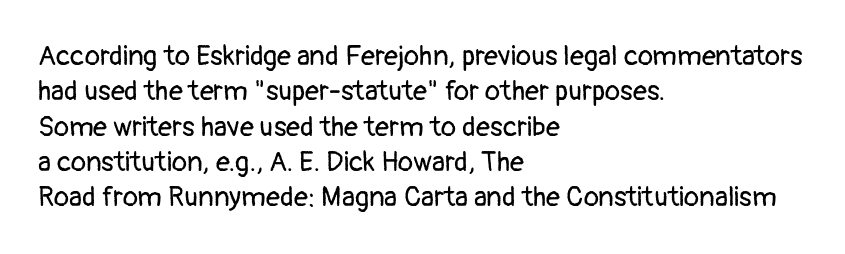
Q: Is the text bold? A: No.
Q: Is the text italic (slanted)? A: No, it is upright.
Q: Is the typeface a serif or a sans-serif typeface? A: Sans-serif.
Q: Is the text underlined? A: No.
Q: How is the paragraph aligned? A: Left-aligned.
Q: Is the spacing between letters normal or unusually wide? A: Normal.
Q: Is the spacing between lines tight, normal or loose? A: Normal.
Q: Width (condensed, normal, or wide)? A: Normal.
Q: Stroke contrast? A: Low.
Q: x-height? A: Medium.
Q: Monospaced? A: No.
